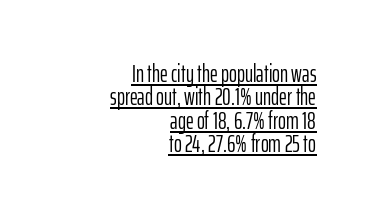
The lettering is marked with a stroke running underneath it. Each line ends at the same right margin while the left side varies. You can tell it's not italic because the verticals are truly vertical. Honestly, the rows look squashed on top of each other. Stem width sits at or under what a default text font uses.
